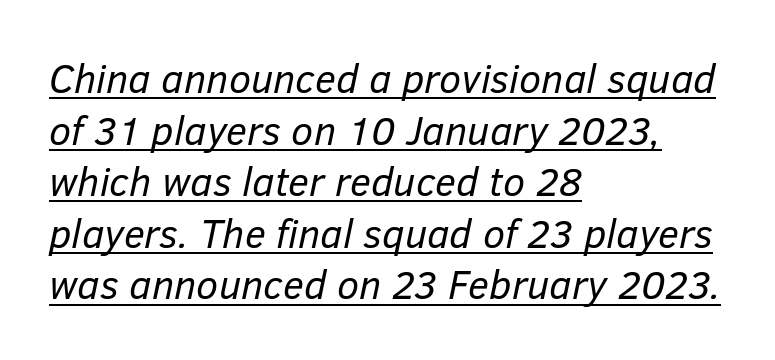
{"italic": "yes", "lean": "right", "slant_degrees": 12, "bold": "no", "weight": "regular", "width": "normal", "stroke_contrast": "low", "x_height": "medium", "monospaced": "no", "underline": "yes", "align": "left", "line_spacing": "normal", "line_spacing_ratio": 1.29, "letter_spacing": "normal", "letter_spacing_em": 0.0, "glyph_px": 40}
